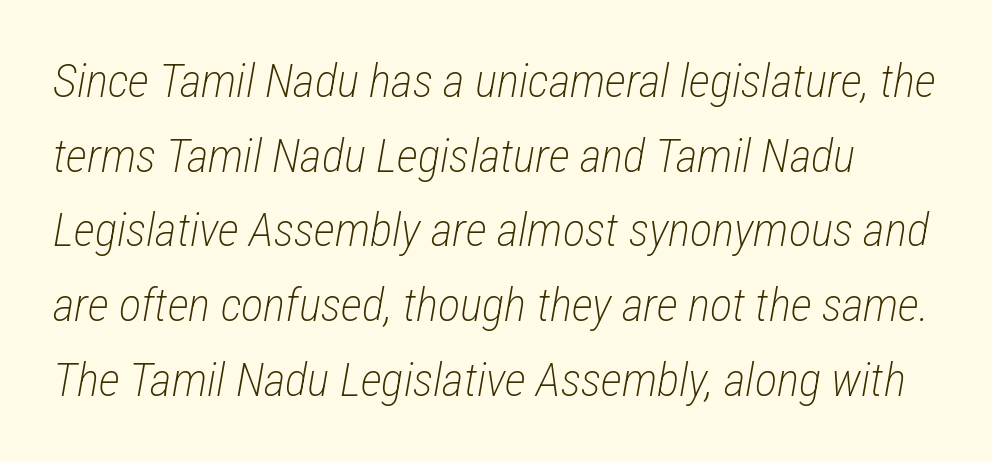
{"italic": "yes", "lean": "right", "slant_degrees": 12, "bold": "no", "weight": "light", "width": "condensed", "stroke_contrast": "low", "x_height": "medium", "monospaced": "no", "underline": "no", "line_spacing": "normal", "line_spacing_ratio": 1.59, "letter_spacing": "normal", "letter_spacing_em": 0.0, "glyph_px": 47}
